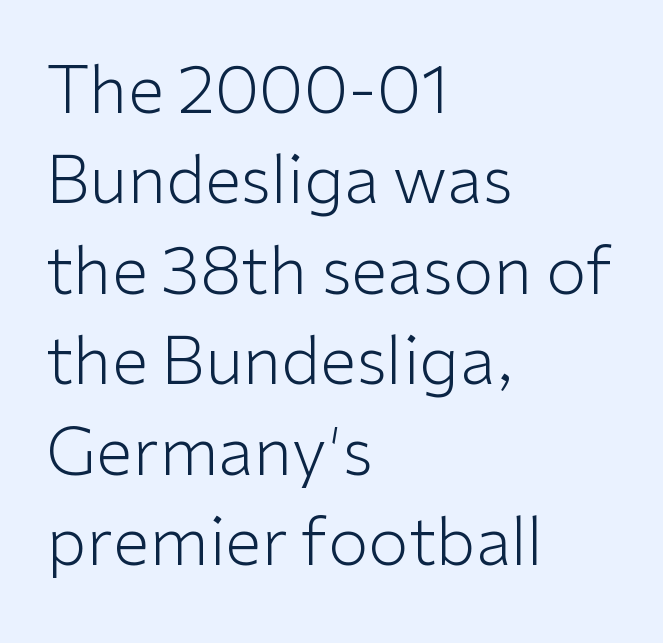
Q: Is the text bold? A: No.
Q: Is the text italic (slanted)? A: No, it is upright.
Q: Is the typeface a serif or a sans-serif typeface? A: Sans-serif.
Q: Is the text underlined? A: No.
Q: How is the paragraph aligned? A: Left-aligned.
Q: Is the spacing between letters normal or unusually wide? A: Normal.
Q: Is the spacing between lines tight, normal or loose? A: Normal.
Q: Width (condensed, normal, or wide)? A: Normal.
Q: Stroke contrast? A: Low.
Q: x-height? A: Medium.
Q: Monospaced? A: No.
